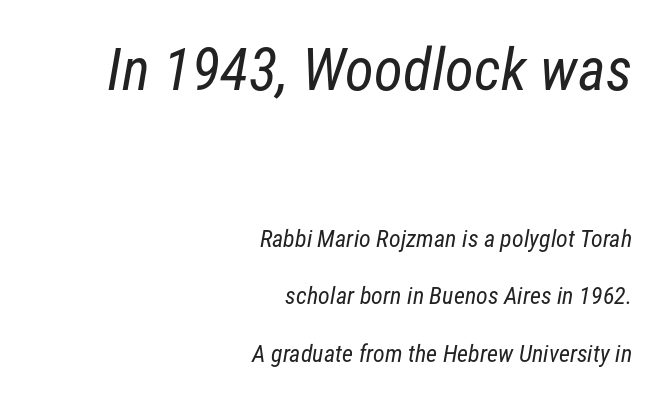
The image shows 59 px regular-weight, condensed sans-serif type; set right-aligned, loose line spacing (2.4x), normal letter spacing, not underlined; the first (top) block is 2.46x larger; low stroke contrast and a medium x-height.
